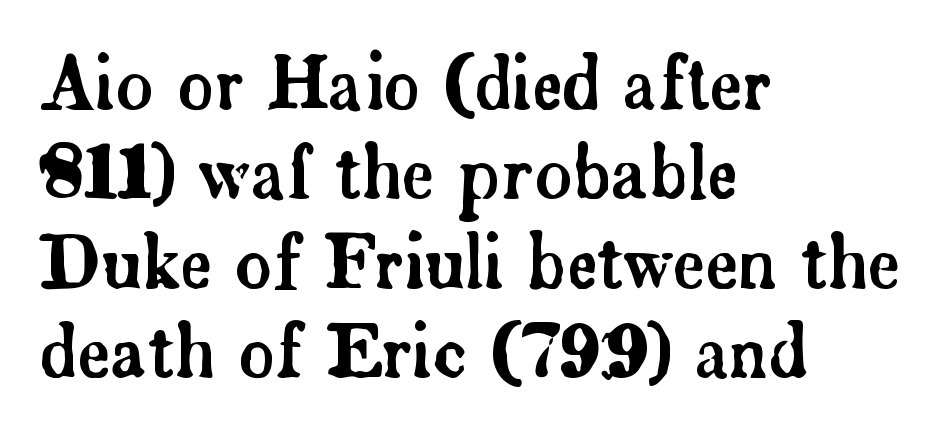
Think of a printed novel: that variable character pitch is what you see here. The type family on display is of the serif kind. When letters stand straight like this, we call the style roman or upright. Only glyphs here, with clear space below each row.
